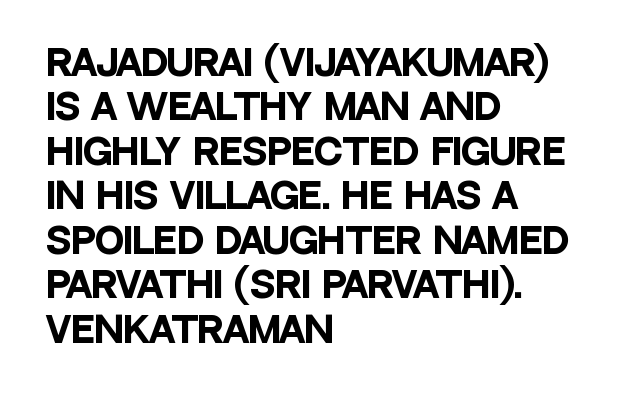
The image shows 35 px heavy, condensed sans-serif type, upright; set left-aligned, normal line spacing (1.27x), normal letter spacing, not underlined; low stroke contrast and a large x-height.
